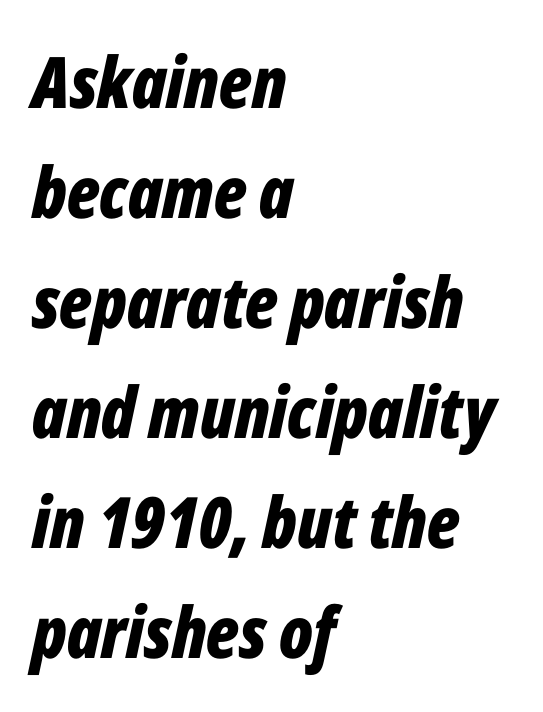
The letters sit at their default tracking, neither squeezed nor spread. A full-strength bold gives these letters their thick strokes. Quick note: interline space is typical. Quick note: italic. Typeset ragged right — the left edge is the straight one.
